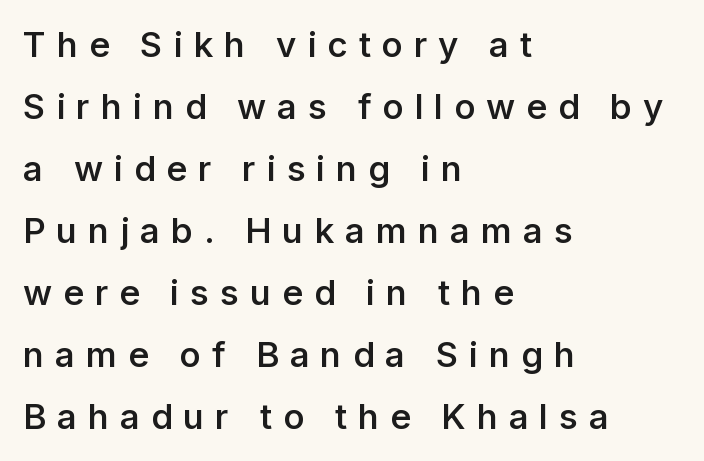
{"serif": "no", "italic": "no", "bold": "semi", "weight": "semibold", "width": "normal", "stroke_contrast": "low", "x_height": "medium", "monospaced": "no", "underline": "no", "align": "left", "line_spacing_ratio": 1.77, "letter_spacing": "wide", "letter_spacing_em": 0.31, "glyph_px": 35}
